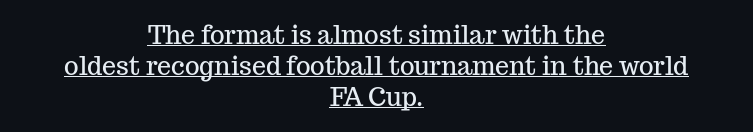
The image shows 25 px text type, upright; set centered, line spacing 1.24x, normal letter spacing, underlined.
